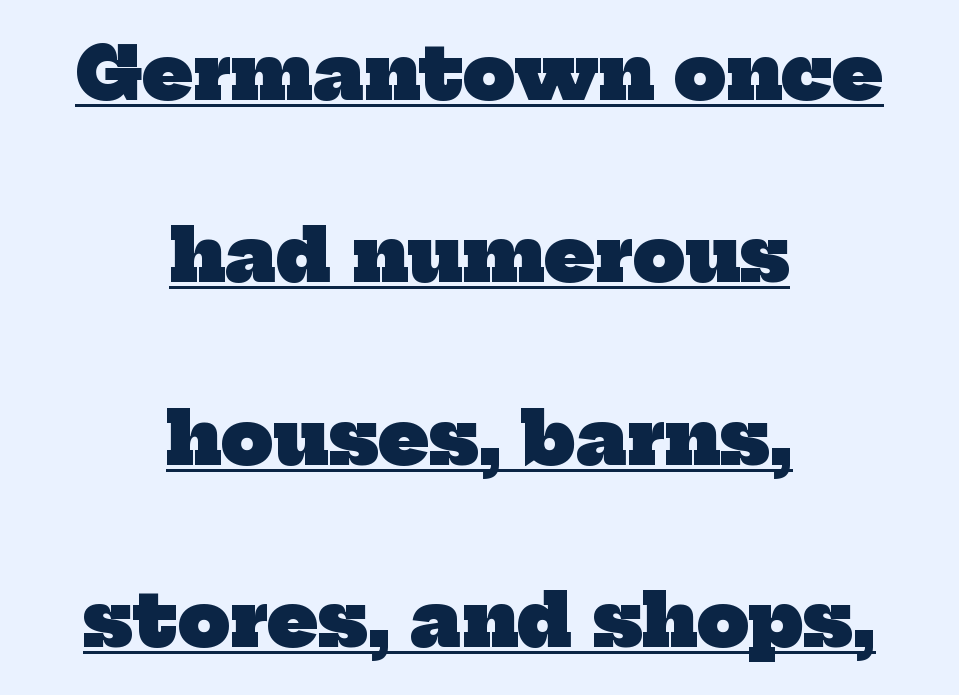
Q: Is the text bold? A: Yes.
Q: Is the typeface a serif or a sans-serif typeface? A: Serif.
Q: Is the text underlined? A: Yes.
Q: How is the paragraph aligned? A: Centered.
Q: Is the spacing between letters normal or unusually wide? A: Normal.
Q: Is the spacing between lines tight, normal or loose? A: Loose.
Q: Width (condensed, normal, or wide)? A: Normal.
Q: Stroke contrast? A: Low.
Q: x-height? A: Medium.
Q: Monospaced? A: No.
